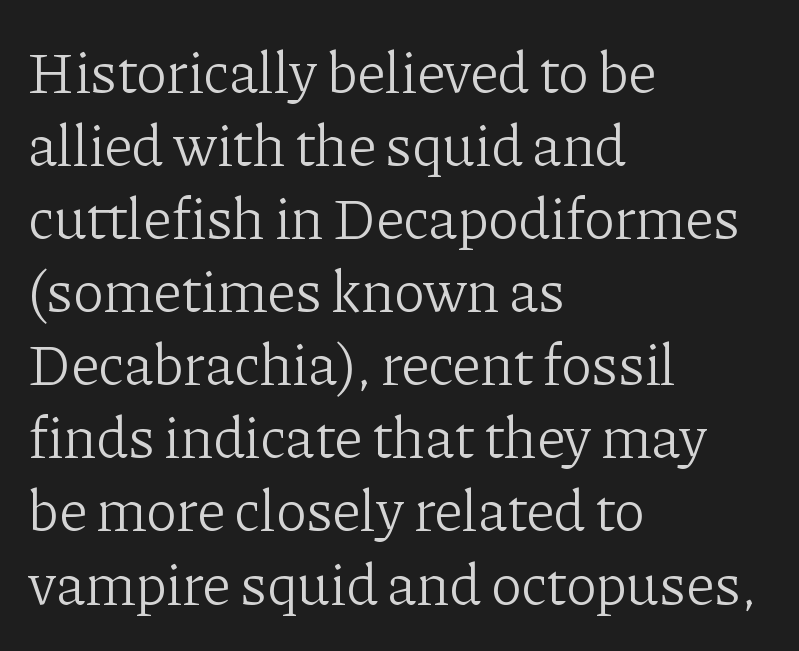
Q: Is the text bold? A: No.
Q: Is the text italic (slanted)? A: No, it is upright.
Q: Is the typeface a serif or a sans-serif typeface? A: Serif.
Q: Is the text underlined? A: No.
Q: How is the paragraph aligned? A: Left-aligned.
Q: Is the spacing between letters normal or unusually wide? A: Normal.
Q: Is the spacing between lines tight, normal or loose? A: Normal.
Q: Width (condensed, normal, or wide)? A: Normal.
Q: Stroke contrast? A: Low.
Q: x-height? A: Medium.
Q: Monospaced? A: No.
